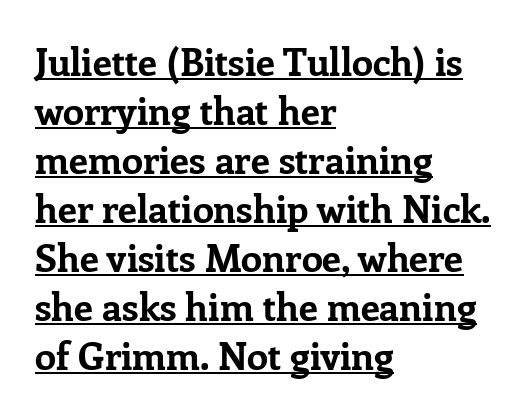
{"serif": "yes", "italic": "no", "bold": "yes", "weight": "bold", "width": "normal", "stroke_contrast": "low", "x_height": "medium", "monospaced": "no", "underline": "yes", "align": "left", "line_spacing": "normal", "line_spacing_ratio": 1.29, "letter_spacing": "normal", "letter_spacing_em": 0.0, "glyph_px": 38}
